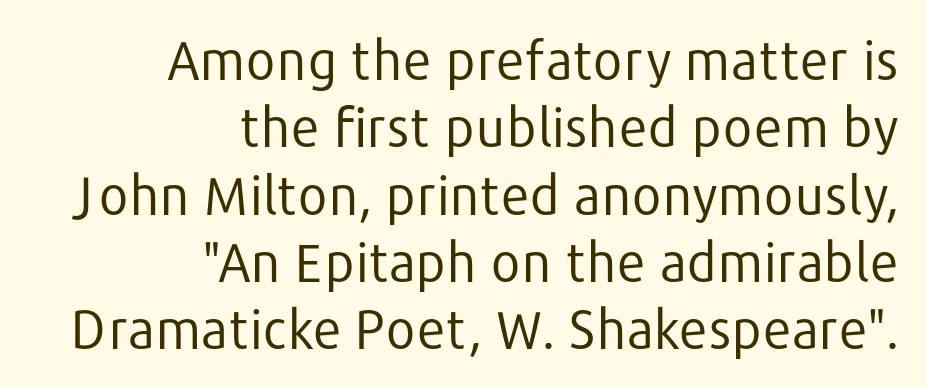
{"serif": "no", "italic": "no", "bold": "no", "weight": "regular", "width": "normal", "stroke_contrast": "low", "x_height": "medium", "monospaced": "no", "underline": "no", "align": "right", "line_spacing": "normal", "line_spacing_ratio": 1.27, "letter_spacing": "normal", "letter_spacing_em": 0.0, "glyph_px": 53}
